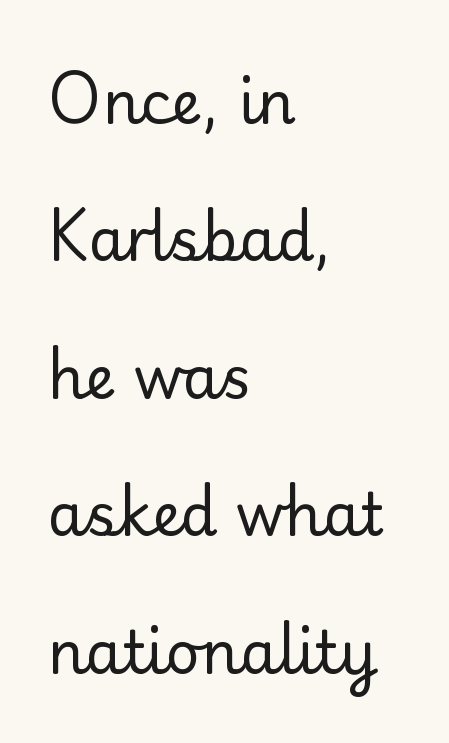
The image shows 59 px regular-weight serif type, upright; set left-aligned, loose line spacing (2.33x), normal letter spacing, not underlined; low stroke contrast and a small x-height.
